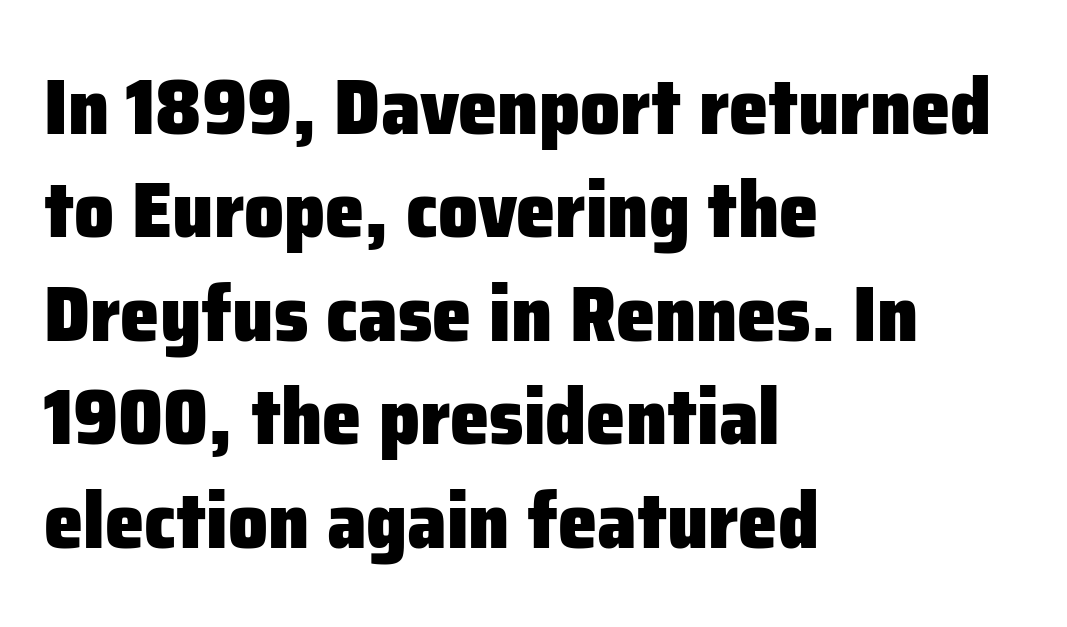
The image shows 79 px heavy sans-serif type, upright; set left-aligned, normal line spacing (1.31x), normal letter spacing, not underlined; low stroke contrast and a medium x-height.
